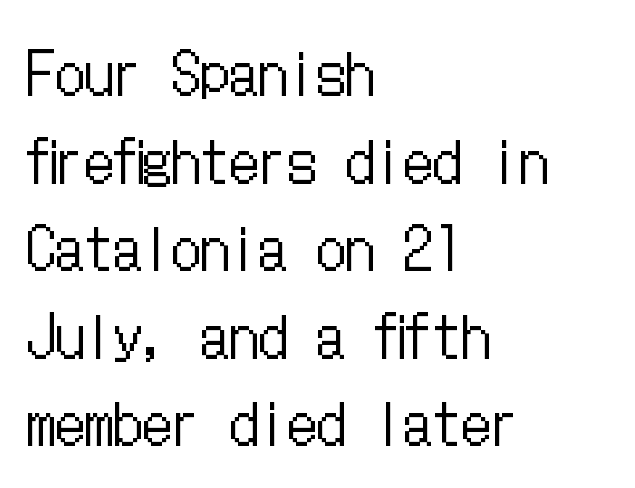
{"italic": "no", "bold": "no", "weight": "regular", "width": "condensed", "stroke_contrast": "low", "x_height": "medium", "underline": "no", "align": "left", "line_spacing": "normal", "line_spacing_ratio": 1.51, "letter_spacing": "normal", "letter_spacing_em": 0.0, "glyph_px": 58}
